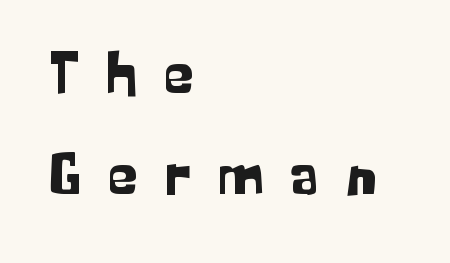
{"serif": "no", "italic": "no", "width": "normal", "stroke_contrast": "low", "x_height": "medium", "monospaced": "no", "underline": "no", "align": "left", "line_spacing": "normal", "line_spacing_ratio": 1.69, "letter_spacing": "wide", "letter_spacing_em": 0.46, "glyph_px": 60}
